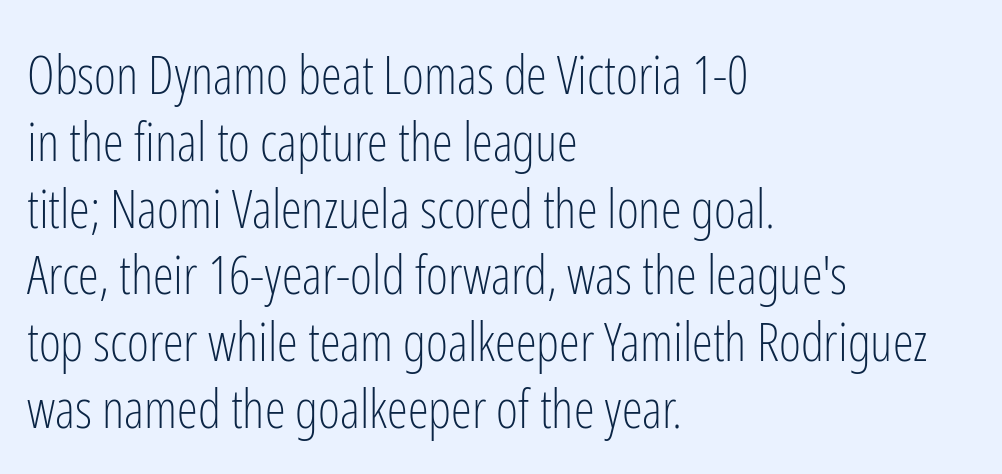
{"serif": "no", "italic": "no", "bold": "no", "weight": "light", "width": "condensed", "stroke_contrast": "low", "x_height": "medium", "monospaced": "no", "underline": "no", "align": "left", "line_spacing": "normal", "line_spacing_ratio": 1.26, "letter_spacing": "normal", "letter_spacing_em": 0.0, "glyph_px": 53}
